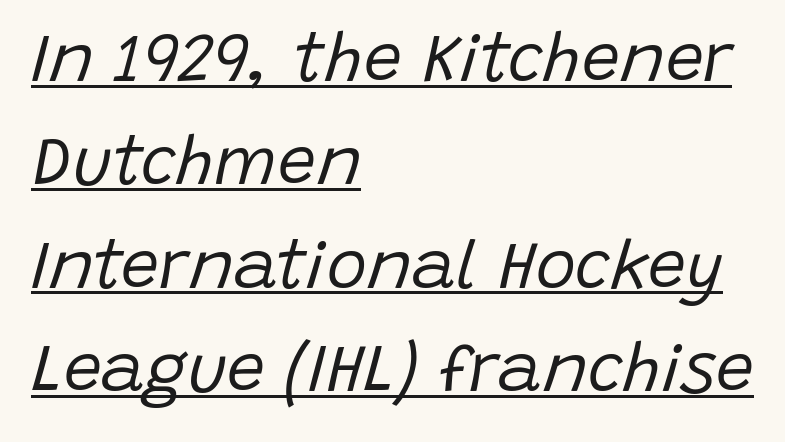
Default kerning and tracking; the words read as compact shapes. The axis of the letterforms is tilted away from vertical. No heavy texture on the line: the type isn't bold. These lines are rendered in a variable-pitch font. The string is rendered with underlining switched on. Does the leading feel generous? No, just average.
